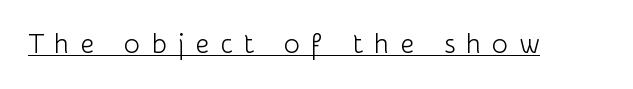
{"italic": "no", "bold": "no", "underline": "yes", "letter_spacing": "wide", "letter_spacing_em": 0.41, "glyph_px": 27}
